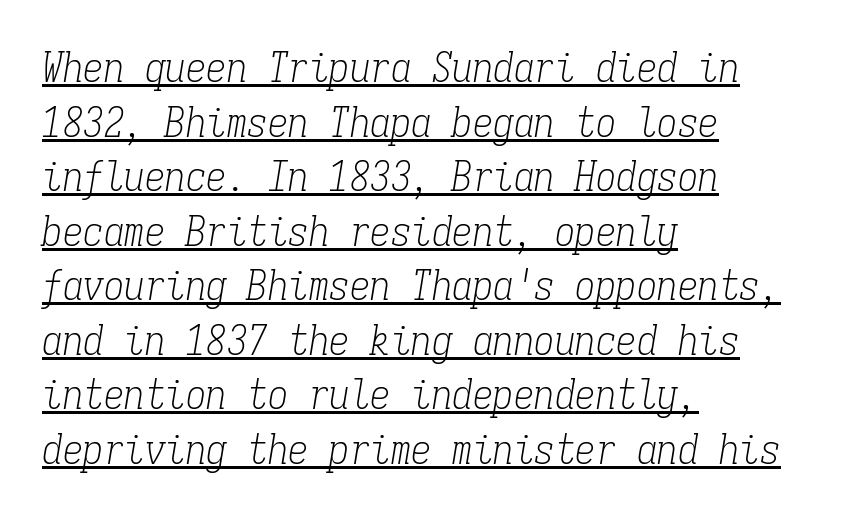
Note the uniform advance width — an 'i' takes as much space as an 'm'. What stands out about the letter spacing? Nothing — it is the standard amount. Whoever set this chose a conventional vertical rhythm. Classification — serif. The lettering is marked with a stroke running underneath it. Heaviness? Minimal to ordinary, like unemphasized prose.
